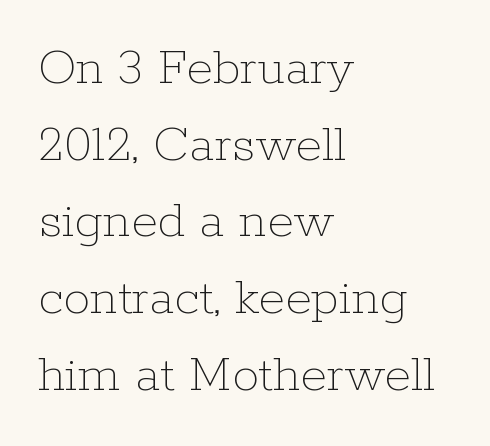
Q: Is the text bold? A: No.
Q: Is the text italic (slanted)? A: No, it is upright.
Q: Is the text underlined? A: No.
Q: How is the paragraph aligned? A: Left-aligned.
Q: Is the spacing between letters normal or unusually wide? A: Normal.
Q: Is the spacing between lines tight, normal or loose? A: Normal.
Q: Width (condensed, normal, or wide)? A: Normal.
Q: Stroke contrast? A: Low.
Q: x-height? A: Medium.
Q: Monospaced? A: No.
